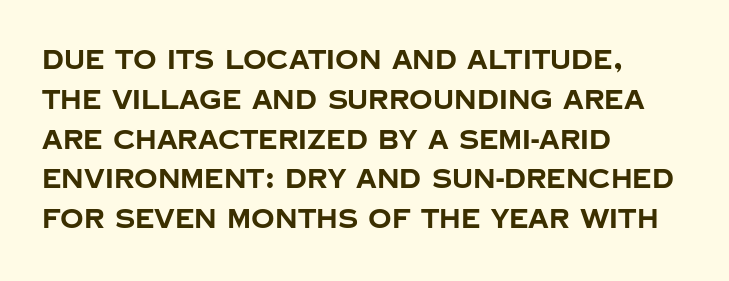
Q: Is the text bold? A: Yes.
Q: Is the text italic (slanted)? A: No, it is upright.
Q: Is the text underlined? A: No.
Q: How is the paragraph aligned? A: Left-aligned.
Q: Is the spacing between letters normal or unusually wide? A: Normal.
Q: Is the spacing between lines tight, normal or loose? A: Normal.
